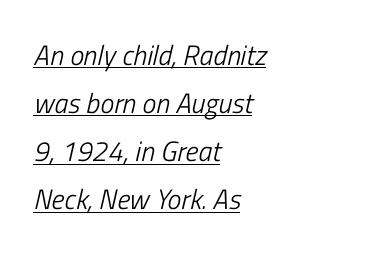
Check the space under the baseline: a stroke is drawn there. Is the type heavy? It reads as light-to-regular instead. All the whitespace from short lines collects on the right. Compared with ordinary roman type, these characters are visibly tilted. The letterforms sit shoulder to shoulder at normal distance.
